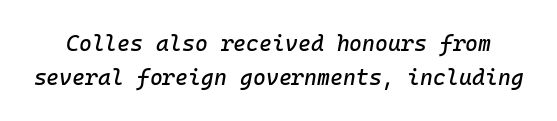
The image shows 22 px text type, italic (leaning right); set normal line spacing (1.54x), normal letter spacing, not underlined.
